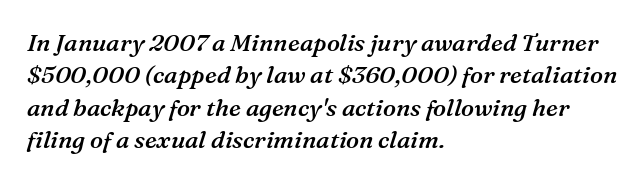
Underlining? Definitely not there. This is oblique type, the kind used for emphasis or titles. Left-aligned paragraph, ragged on the right. The typesetting leans somewhat heavy: a semibold.
